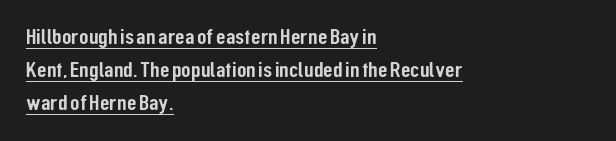
The image shows 22 px text type, upright; set left-aligned, normal line spacing (1.5x), normal letter spacing, underlined.
